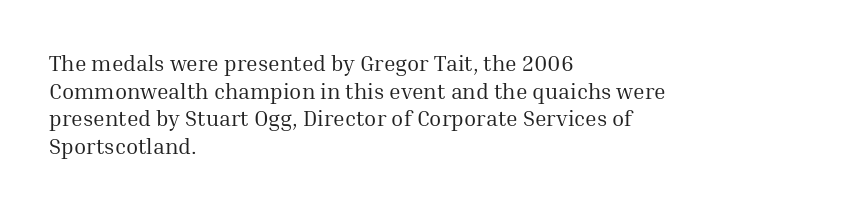
{"italic": "no", "bold": "no", "underline": "no", "align": "left", "line_spacing": "normal", "line_spacing_ratio": 1.26, "letter_spacing": "normal", "letter_spacing_em": 0.0, "glyph_px": 22}
